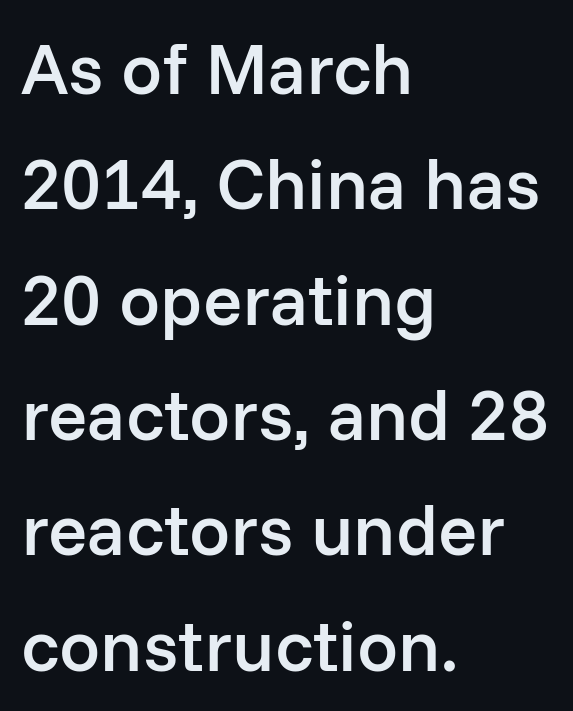
Q: Is the text bold? A: Semi-bold.
Q: Is the text italic (slanted)? A: No, it is upright.
Q: Is the typeface a serif or a sans-serif typeface? A: Sans-serif.
Q: Is the text underlined? A: No.
Q: How is the paragraph aligned? A: Left-aligned.
Q: Is the spacing between letters normal or unusually wide? A: Normal.
Q: Is the spacing between lines tight, normal or loose? A: Normal.
Q: Width (condensed, normal, or wide)? A: Normal.
Q: Stroke contrast? A: Low.
Q: x-height? A: Medium.
Q: Monospaced? A: No.
